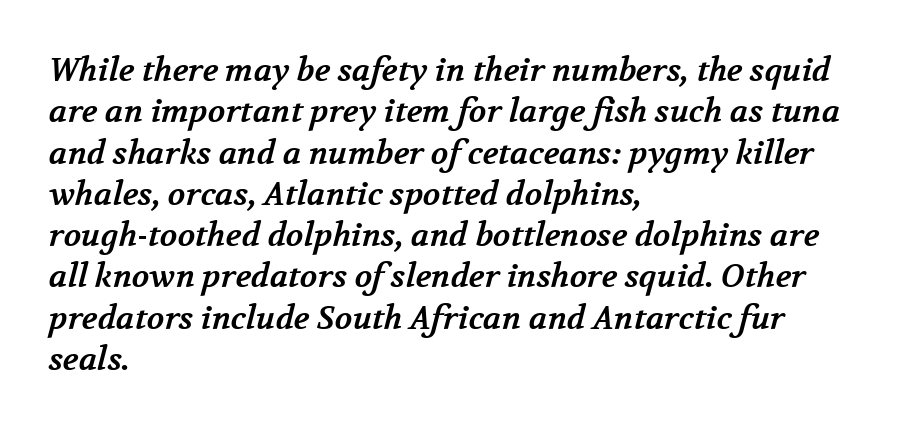
Horizontally, the lines are justified to the leading edge only. Summary of vertical rhythm: regular, with standard interline spacing. Character widths vary here, with narrow letters taking less room than wide ones. These words are printed bold, with thick strokes throughout. The space directly below the letters is spotless.
